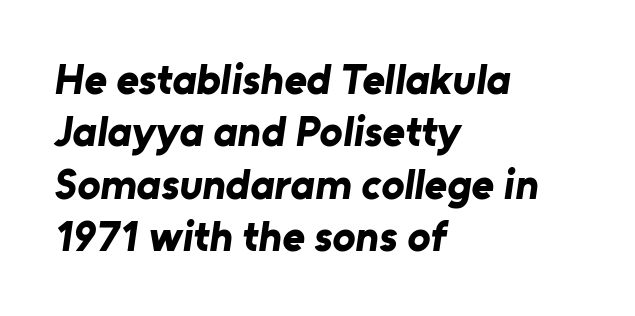
The image shows 43 px bold sans-serif type; set left-aligned, line spacing 1.22x, normal letter spacing, not underlined; low stroke contrast and a medium x-height.
